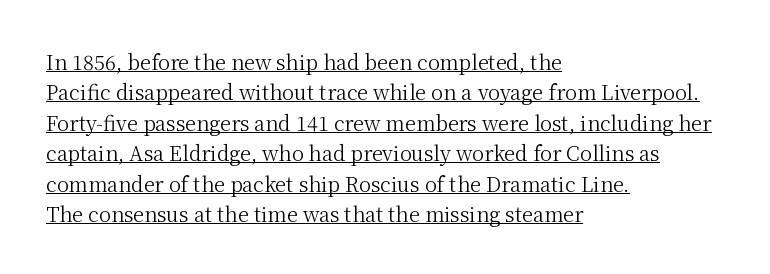
The horizontal fit of the characters is conventional and even. The leading is moderate, giving the passage an even texture. These glyphs show unthickened strokes, regular width or finer. Compared with a centered layout, this one pins lines to the left instead. A typesetter would mark this as roman, not italic. Is there an underline? Yes — a line sits under the letters.
